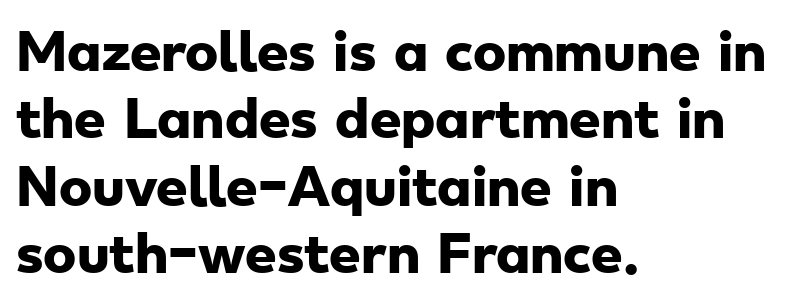
{"serif": "no", "bold": "yes", "weight": "heavy", "width": "wide", "stroke_contrast": "low", "x_height": "small", "monospaced": "no", "underline": "no", "align": "left", "line_spacing": "normal", "line_spacing_ratio": 1.35, "letter_spacing": "normal", "letter_spacing_em": 0.0, "glyph_px": 50}
